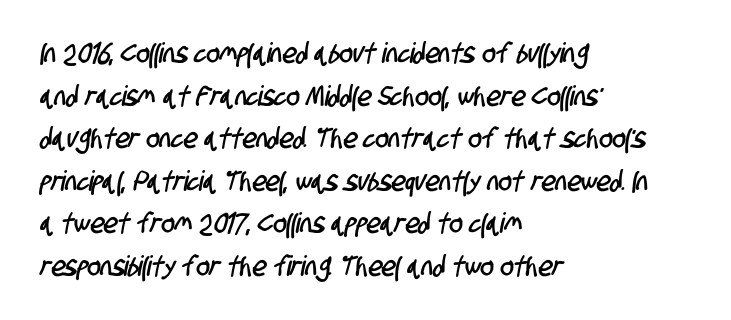
This sample has the flowing, uneven cadence of proportional lettering. I'd call this a sans setting — the letters go barefoot. Plain, unruled lines of type. Casual observation: everything's shoved over to the left.
